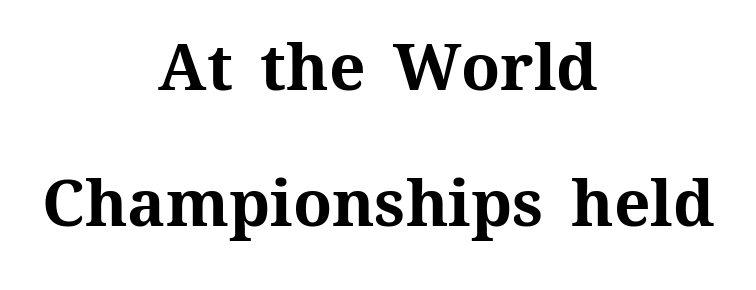
Q: Is the text bold? A: Yes.
Q: Is the text italic (slanted)? A: No, it is upright.
Q: Is the text underlined? A: No.
Q: How is the paragraph aligned? A: Centered.
Q: Is the spacing between letters normal or unusually wide? A: Normal.
Q: Is the spacing between lines tight, normal or loose? A: Loose.
Q: Width (condensed, normal, or wide)? A: Normal.
Q: Stroke contrast? A: Medium.
Q: x-height? A: Medium.
Q: Monospaced? A: No.
